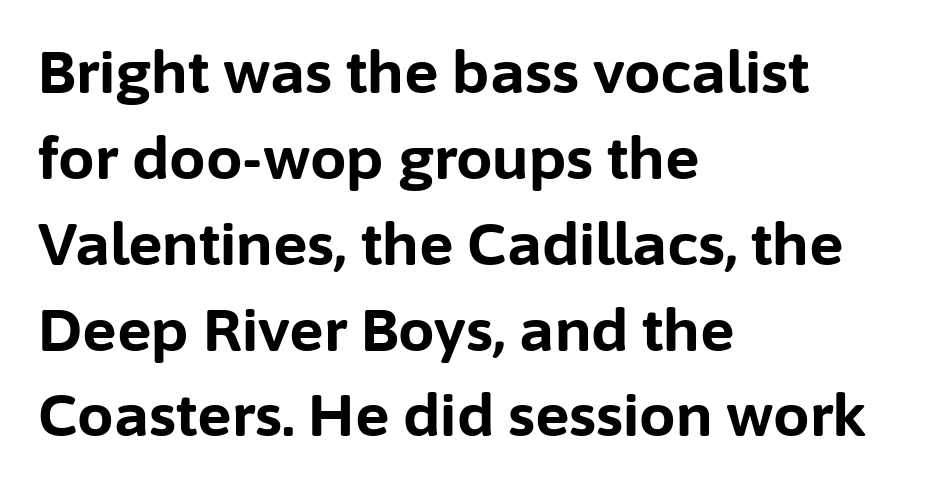
Q: Is the text bold? A: Yes.
Q: Is the text italic (slanted)? A: No, it is upright.
Q: Is the typeface a serif or a sans-serif typeface? A: Sans-serif.
Q: Is the text underlined? A: No.
Q: How is the paragraph aligned? A: Left-aligned.
Q: Is the spacing between letters normal or unusually wide? A: Normal.
Q: Is the spacing between lines tight, normal or loose? A: Normal.
Q: Width (condensed, normal, or wide)? A: Normal.
Q: Stroke contrast? A: Low.
Q: x-height? A: Medium.
Q: Monospaced? A: No.
